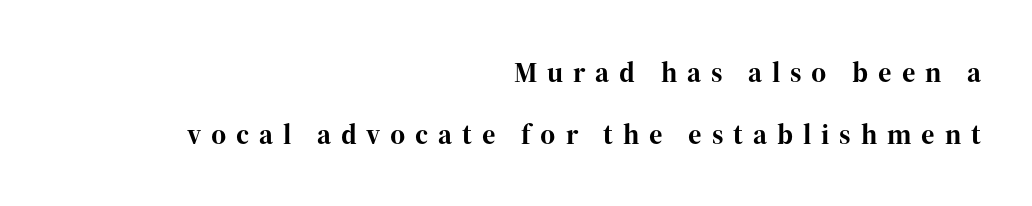
{"serif": "yes", "italic": "no", "bold": "yes", "weight": "bold", "width": "normal", "stroke_contrast": "high", "x_height": "medium", "monospaced": "no", "underline": "no", "align": "right", "line_spacing": "loose", "line_spacing_ratio": 2.14, "letter_spacing": "wide", "letter_spacing_em": 0.34, "glyph_px": 29}
